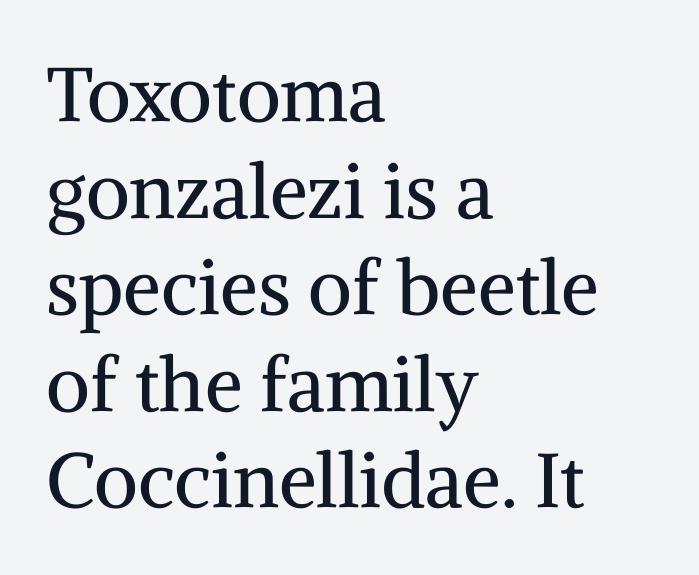
{"serif": "yes", "italic": "no", "bold": "no", "weight": "regular", "width": "normal", "stroke_contrast": "medium", "x_height": "medium", "monospaced": "no", "underline": "no", "align": "left", "line_spacing": "normal", "line_spacing_ratio": 1.27, "letter_spacing": "normal", "letter_spacing_em": 0.0, "glyph_px": 76}
